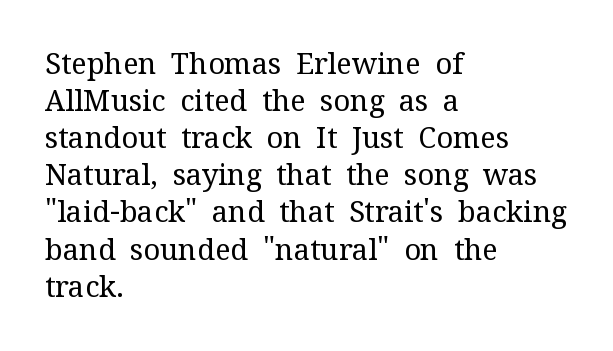
Q: Is the text bold? A: No.
Q: Is the text italic (slanted)? A: No, it is upright.
Q: Is the typeface a serif or a sans-serif typeface? A: Serif.
Q: Is the text underlined? A: No.
Q: How is the paragraph aligned? A: Left-aligned.
Q: Is the spacing between letters normal or unusually wide? A: Normal.
Q: Is the spacing between lines tight, normal or loose? A: Normal.
Q: Width (condensed, normal, or wide)? A: Normal.
Q: Stroke contrast? A: Medium.
Q: x-height? A: Medium.
Q: Monospaced? A: No.
